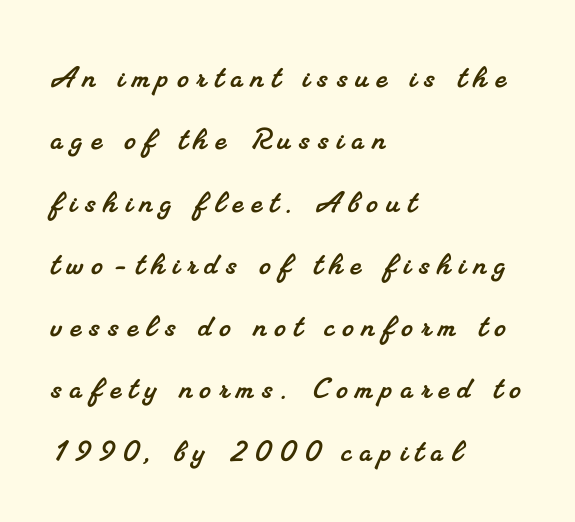
Where is the straight margin? On the left. The tracking reads as deliberately expanded to a designer's eye. Just letters on the line, the space beneath them empty. Each letter keeps its own natural width here, so spacing adapts to shape.
